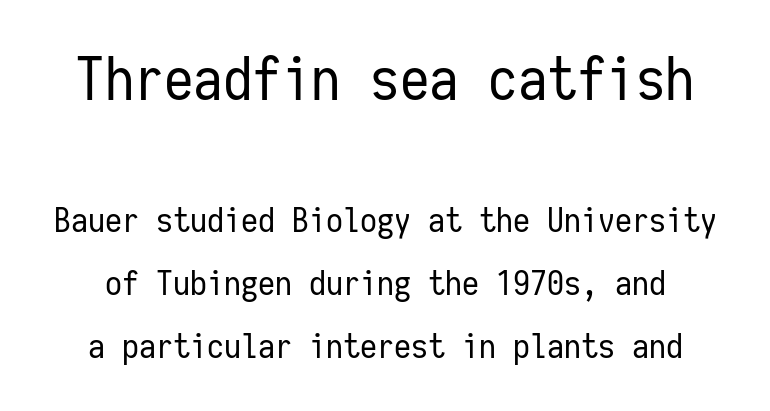
Q: Is the text bold? A: No.
Q: Is the text italic (slanted)? A: No, it is upright.
Q: Is the typeface a serif or a sans-serif typeface? A: Sans-serif.
Q: Is the text underlined? A: No.
Q: Is the spacing between letters normal or unusually wide? A: Normal.
Q: Which block of text is set in a larger size, the first (top) or the second (bottom)? A: The first (top) one.
Q: Width (condensed, normal, or wide)? A: Condensed.
Q: Stroke contrast? A: Low.
Q: x-height? A: Medium.
Q: Monospaced? A: Yes.
